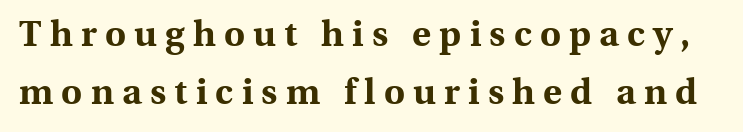
Q: Is the text bold? A: Yes.
Q: Is the text italic (slanted)? A: No, it is upright.
Q: Is the typeface a serif or a sans-serif typeface? A: Serif.
Q: Is the text underlined? A: No.
Q: Is the spacing between letters normal or unusually wide? A: Unusually wide.
Q: Is the spacing between lines tight, normal or loose? A: Normal.
Q: Width (condensed, normal, or wide)? A: Normal.
Q: x-height? A: Medium.
Q: Monospaced? A: No.
